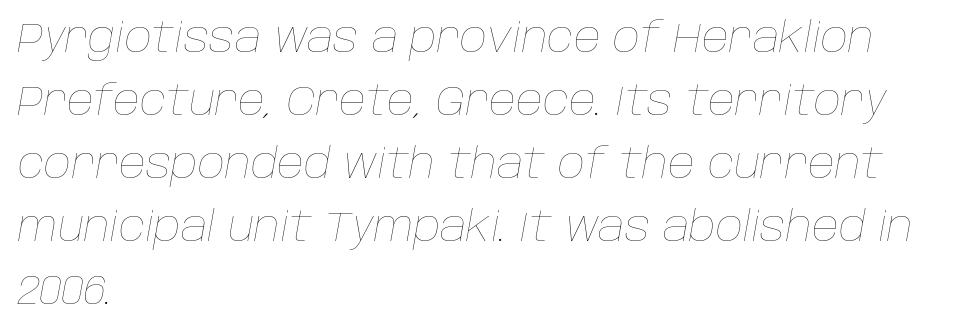
The image shows 42 px thin type, italic (leaning right); set left-aligned, normal line spacing (1.5x), normal letter spacing, not underlined; low stroke contrast and a large x-height.
